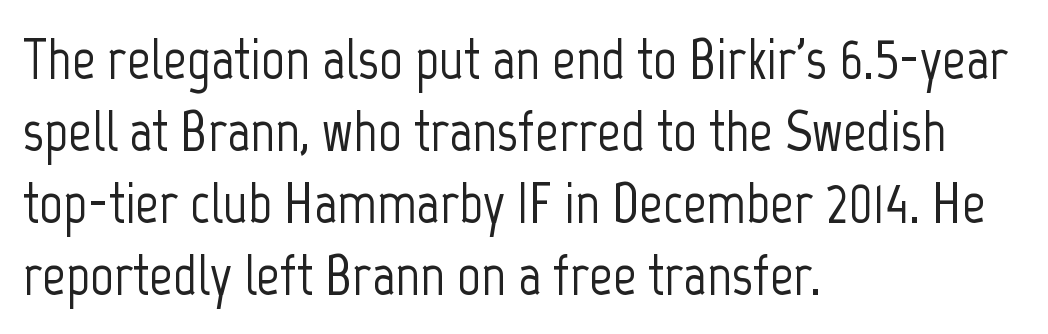
The image shows 58 px condensed sans-serif type, upright; set left-aligned, line spacing 1.24x, normal letter spacing, not underlined; low stroke contrast and a medium x-height.
